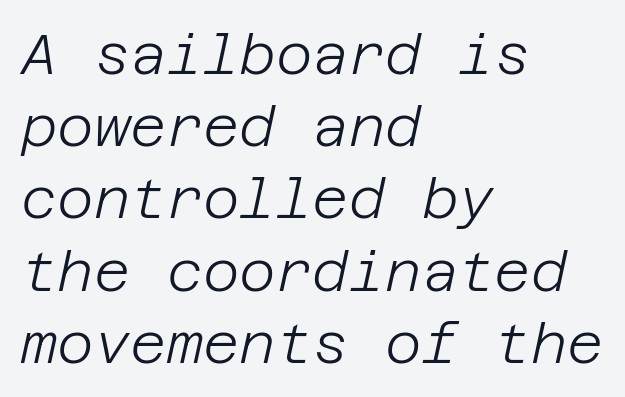
The image shows 56 px light type, italic (leaning right); set left-aligned, normal line spacing (1.29x), normal letter spacing, not underlined; low stroke contrast and a large x-height.
